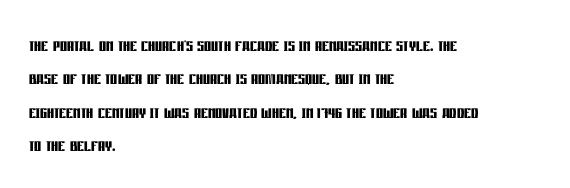
The image shows 22 px bold type, upright; set left-aligned, normal line spacing (1.52x), normal letter spacing, not underlined.
